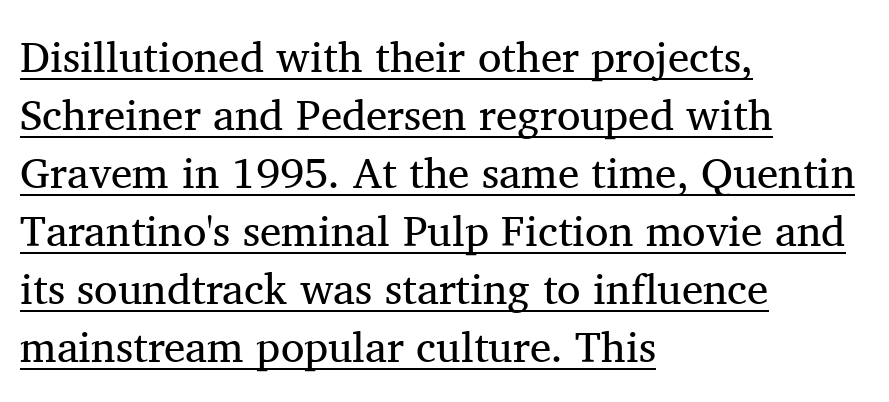
{"serif": "yes", "italic": "no", "bold": "no", "weight": "regular", "width": "normal", "stroke_contrast": "medium", "x_height": "medium", "monospaced": "no", "underline": "yes", "align": "left", "line_spacing": "normal", "line_spacing_ratio": 1.35, "letter_spacing": "normal", "letter_spacing_em": 0.0, "glyph_px": 43}
